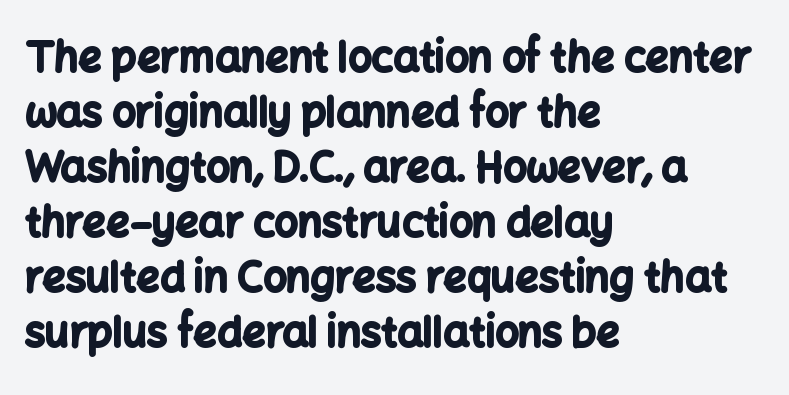
Is the letter spacing exaggerated? No — it looks like the ordinary default. Quick note: underline off. Do the characters align in a grid? No, the font is proportional. The letters stand straight up with perfectly vertical stems. Vertical spacing — default.
